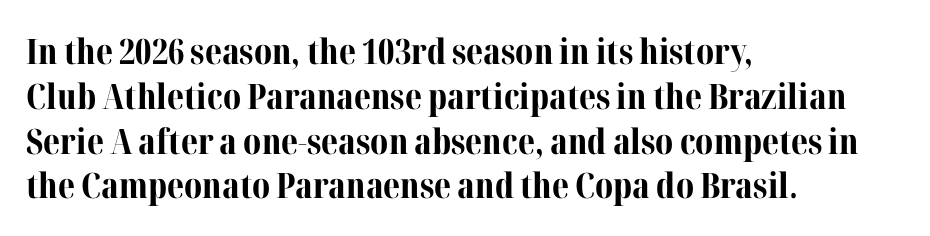
{"serif": "yes", "italic": "no", "bold": "yes", "weight": "bold", "width": "normal", "stroke_contrast": "medium", "x_height": "medium", "monospaced": "no", "underline": "no", "align": "left", "line_spacing": "normal", "line_spacing_ratio": 1.28, "letter_spacing": "normal", "letter_spacing_em": 0.0, "glyph_px": 35}
